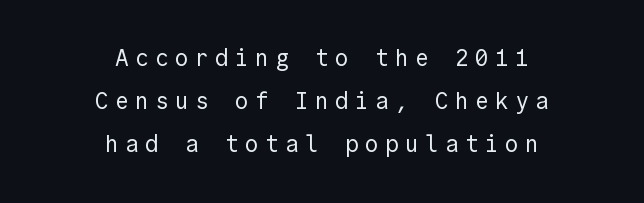
Q: Is the text bold? A: No.
Q: Is the text italic (slanted)? A: No, it is upright.
Q: Is the text underlined? A: No.
Q: How is the paragraph aligned? A: Centered.
Q: Is the spacing between letters normal or unusually wide? A: Unusually wide.
